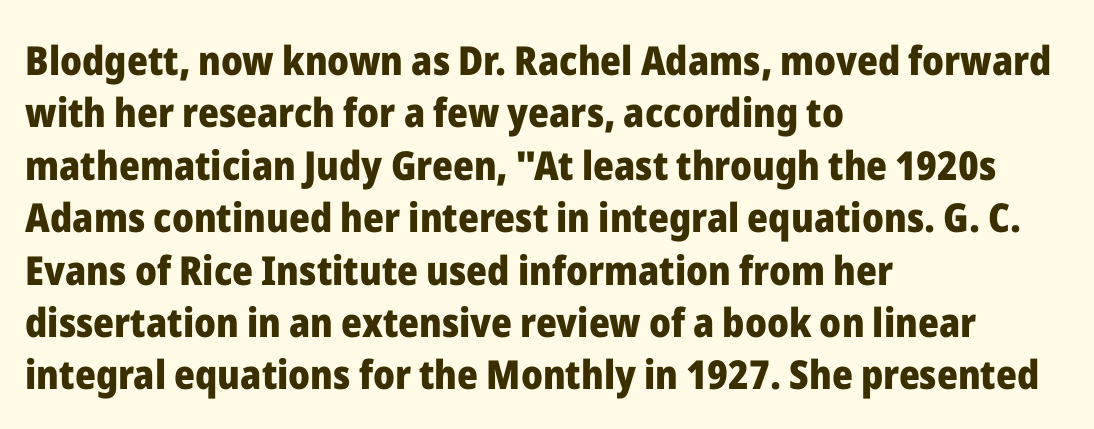
Q: Is the text bold? A: Yes.
Q: Is the text italic (slanted)? A: No, it is upright.
Q: Is the typeface a serif or a sans-serif typeface? A: Sans-serif.
Q: Is the text underlined? A: No.
Q: How is the paragraph aligned? A: Left-aligned.
Q: Is the spacing between letters normal or unusually wide? A: Normal.
Q: Is the spacing between lines tight, normal or loose? A: Normal.
Q: Width (condensed, normal, or wide)? A: Normal.
Q: Stroke contrast? A: Low.
Q: x-height? A: Medium.
Q: Monospaced? A: No.
